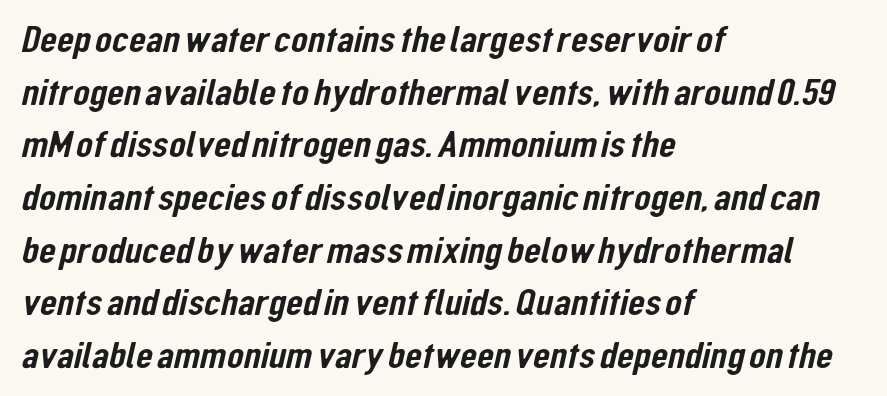
Letterform terminals end flat and unadorned throughout the passage. The horizontal fit of the characters is conventional and even. The paragraph shown leans on its left margin. Each row of text sits above clean, open space. These lines are rendered in a variable-pitch font. Each new line begins a customary step beneath the previous one.
